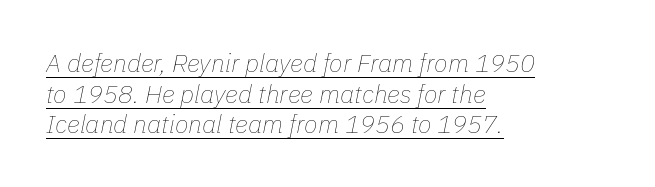
The lines are quadded left. The strokes carry an ordinary text weight at most. Quick note: italic. Tracking here is standard; glyphs follow each other at the usual distance. Decoration check: the copy is underlined.
